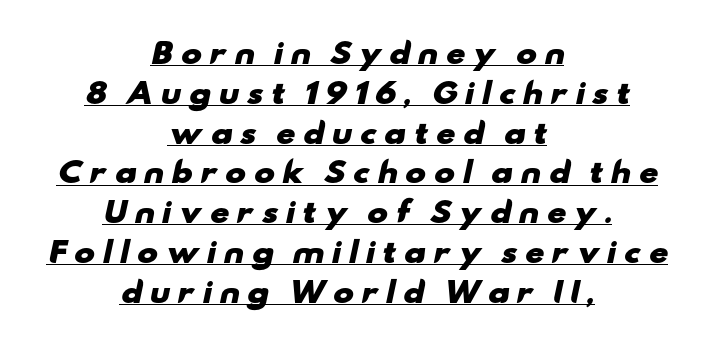
{"serif": "no", "bold": "yes", "weight": "heavy", "width": "wide", "stroke_contrast": "low", "x_height": "small", "monospaced": "no", "underline": "yes", "align": "center", "line_spacing": "normal", "line_spacing_ratio": 1.42, "letter_spacing": "wide", "letter_spacing_em": 0.24, "glyph_px": 28}
